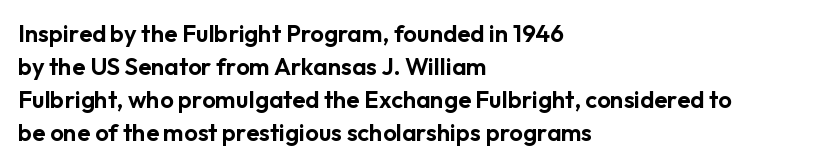
The image shows 24 px text type, upright; set left-aligned, normal line spacing (1.38x), normal letter spacing, not underlined.
